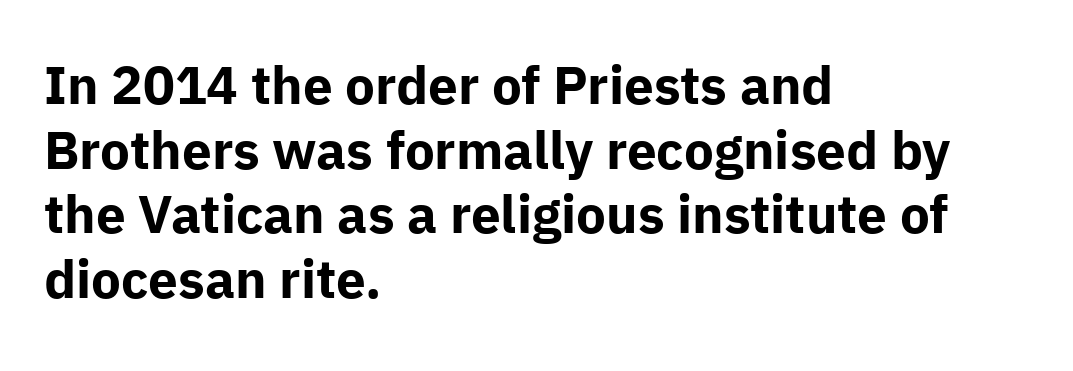
{"serif": "no", "italic": "no", "bold": "yes", "weight": "bold", "width": "normal", "stroke_contrast": "low", "x_height": "medium", "monospaced": "no", "underline": "no", "align": "left", "line_spacing_ratio": 1.22, "letter_spacing": "normal", "letter_spacing_em": 0.0, "glyph_px": 53}
